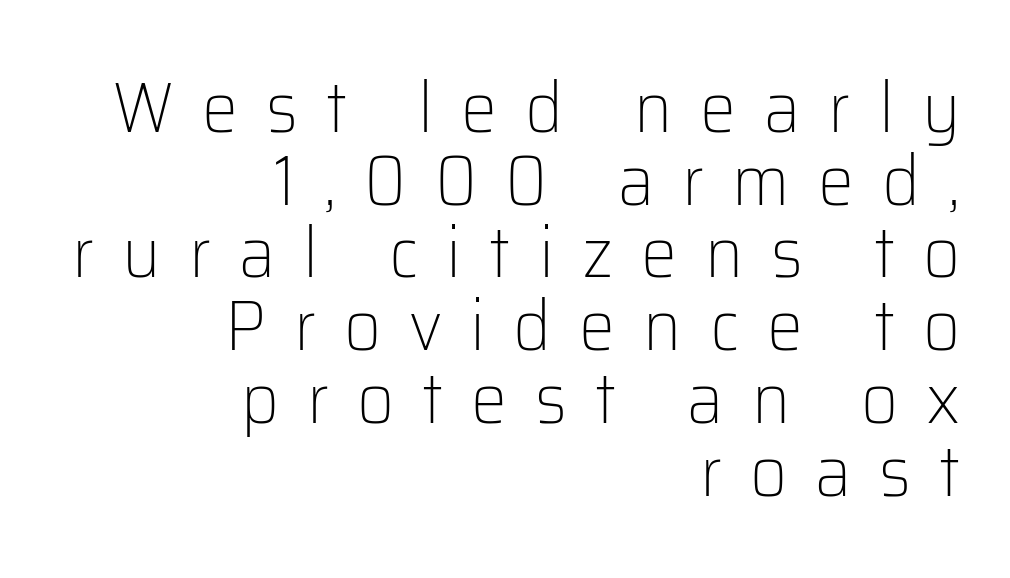
Q: Is the text bold? A: No.
Q: Is the text italic (slanted)? A: No, it is upright.
Q: Is the typeface a serif or a sans-serif typeface? A: Sans-serif.
Q: Is the text underlined? A: No.
Q: How is the paragraph aligned? A: Right-aligned.
Q: Is the spacing between letters normal or unusually wide? A: Unusually wide.
Q: Is the spacing between lines tight, normal or loose? A: Tight.
Q: Width (condensed, normal, or wide)? A: Normal.
Q: Stroke contrast? A: Low.
Q: x-height? A: Medium.
Q: Monospaced? A: No.
